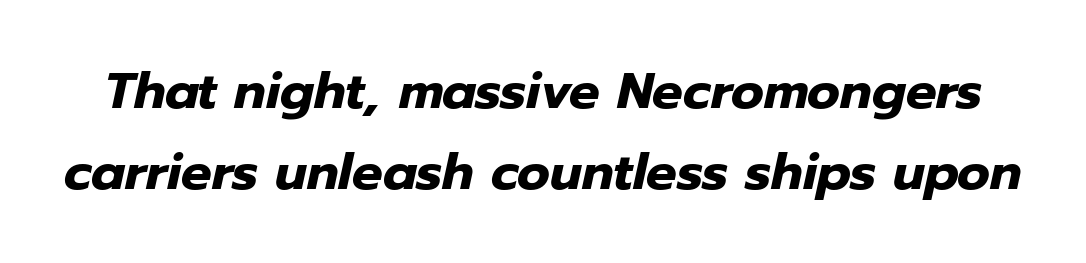
Q: Is the text bold? A: Yes.
Q: Is the text italic (slanted)? A: Yes, it leans right by about 12 degrees.
Q: Is the text underlined? A: No.
Q: Is the spacing between letters normal or unusually wide? A: Normal.
Q: Is the spacing between lines tight, normal or loose? A: Normal.
Q: Width (condensed, normal, or wide)? A: Normal.
Q: Stroke contrast? A: Low.
Q: x-height? A: Medium.
Q: Monospaced? A: No.
